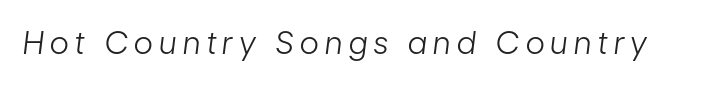
{"italic": "yes", "lean": "right", "slant_degrees": 7, "bold": "no", "weight": "light", "width": "condensed", "stroke_contrast": "low", "x_height": "medium", "monospaced": "no", "underline": "no", "letter_spacing": "wide", "letter_spacing_em": 0.21, "glyph_px": 31}
